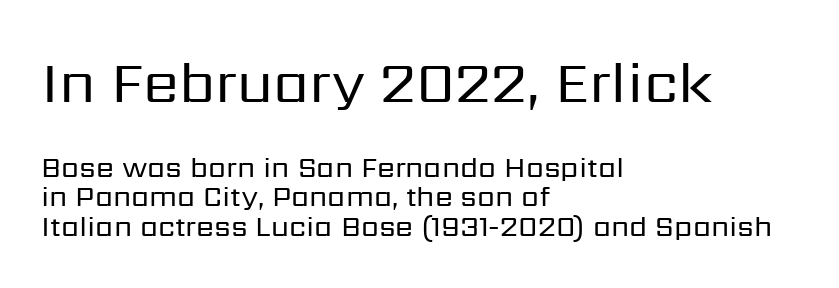
{"serif": "no", "italic": "no", "bold": "no", "weight": "regular", "width": "normal", "stroke_contrast": "low", "x_height": "medium", "monospaced": "no", "underline": "no", "align": "left", "line_spacing": "tight", "line_spacing_ratio": 1.01, "letter_spacing": "normal", "letter_spacing_em": 0.0, "larger_block": "first", "size_ratio": 2.0, "glyph_px": 58}
